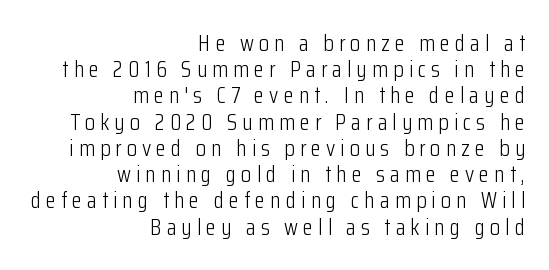
The image shows 23 px text type, upright; set right-aligned, tight line spacing (1.14x), unusually wide letter spacing (+0.22 em), not underlined.
